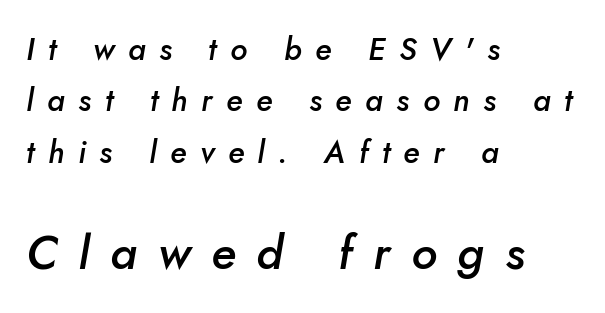
Q: Is the text bold? A: Semi-bold.
Q: Is the text italic (slanted)? A: Yes, it leans right by about 10 degrees.
Q: Is the text underlined? A: No.
Q: How is the paragraph aligned? A: Left-aligned.
Q: Is the spacing between letters normal or unusually wide? A: Unusually wide.
Q: Is the spacing between lines tight, normal or loose? A: Normal.
Q: Which block of text is set in a larger size, the first (top) or the second (bottom)? A: The second (bottom) one.
Q: Width (condensed, normal, or wide)? A: Normal.
Q: Stroke contrast? A: Low.
Q: x-height? A: Small.
Q: Monospaced? A: No.
